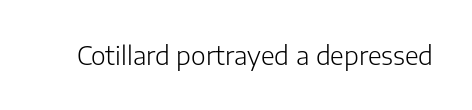
{"italic": "no", "bold": "no", "underline": "no", "letter_spacing": "normal", "letter_spacing_em": 0.0, "glyph_px": 25}
